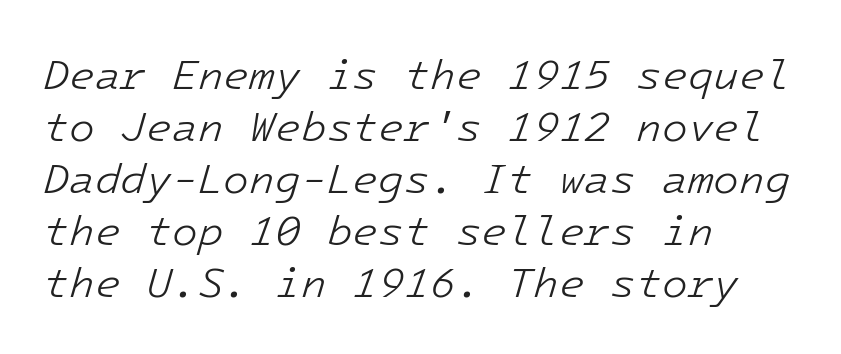
Q: Is the text bold? A: No.
Q: Is the text italic (slanted)? A: Yes, it leans right by about 16 degrees.
Q: Is the text underlined? A: No.
Q: How is the paragraph aligned? A: Left-aligned.
Q: Is the spacing between letters normal or unusually wide? A: Normal.
Q: Width (condensed, normal, or wide)? A: Normal.
Q: Stroke contrast? A: Low.
Q: x-height? A: Medium.
